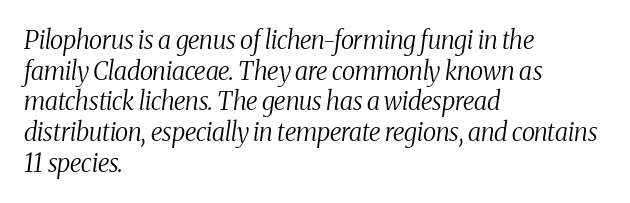
Q: Is the text bold? A: No.
Q: Is the text italic (slanted)? A: Yes, it leans right by about 8 degrees.
Q: Is the text underlined? A: No.
Q: How is the paragraph aligned? A: Left-aligned.
Q: Is the spacing between letters normal or unusually wide? A: Normal.
